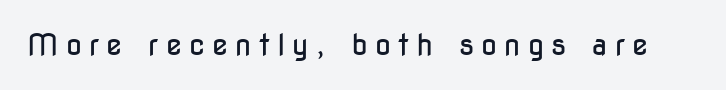
No extra ink here — the face is not bold. Character widths vary here, with narrow letters taking less room than wide ones. Has an underline been added? It has not. Posture: vertical.
